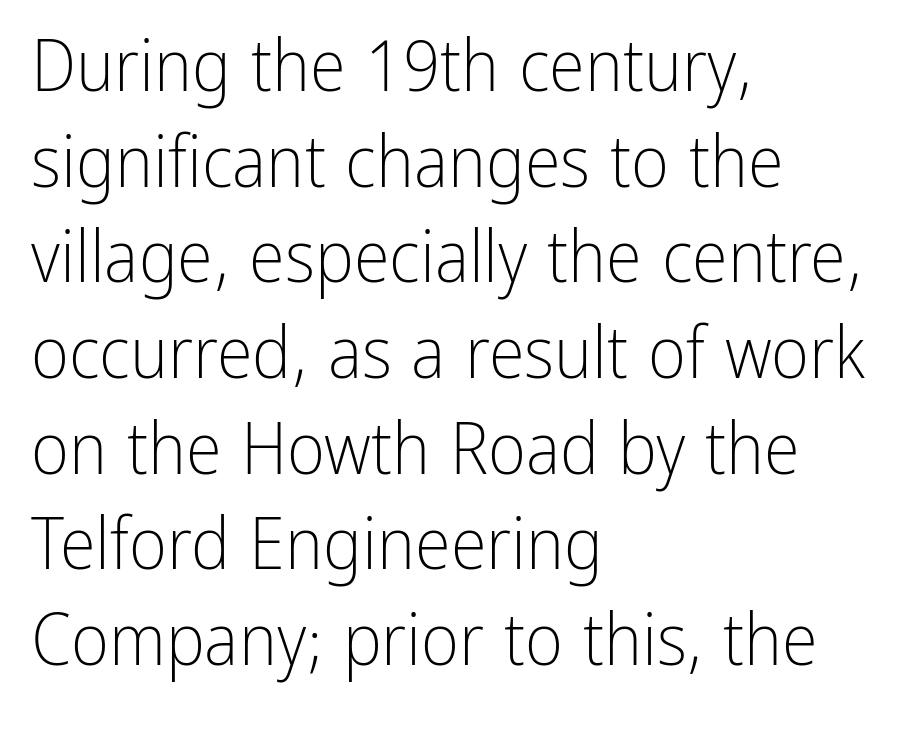
Serif or sans? Sans — the stroke terminals are bare. The typography opts for an upright posture over an oblique one. Baseline-to-baseline distance is the conventional proportion of letter height. Descender tails drop into unmarked territory. Looks like regular typesetting: each glyph gets only the width it needs. All the whitespace from short lines collects on the right.
